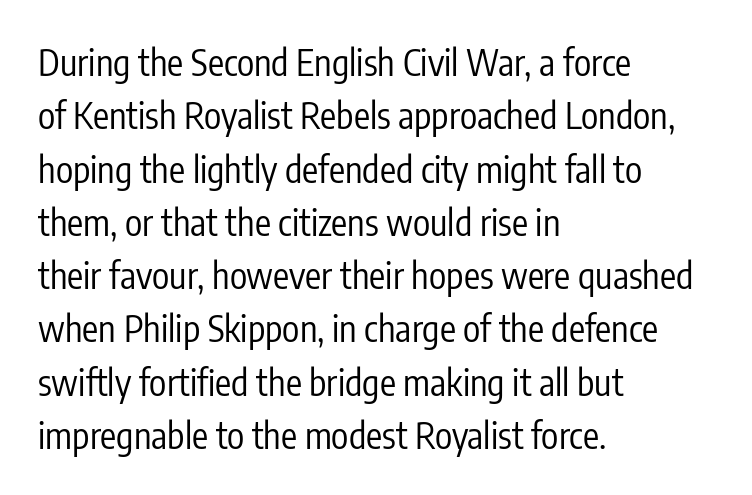
{"serif": "no", "italic": "no", "bold": "no", "weight": "regular", "width": "condensed", "stroke_contrast": "low", "x_height": "medium", "monospaced": "no", "underline": "no", "align": "left", "line_spacing": "normal", "line_spacing_ratio": 1.48, "letter_spacing": "normal", "letter_spacing_em": 0.0, "glyph_px": 36}
